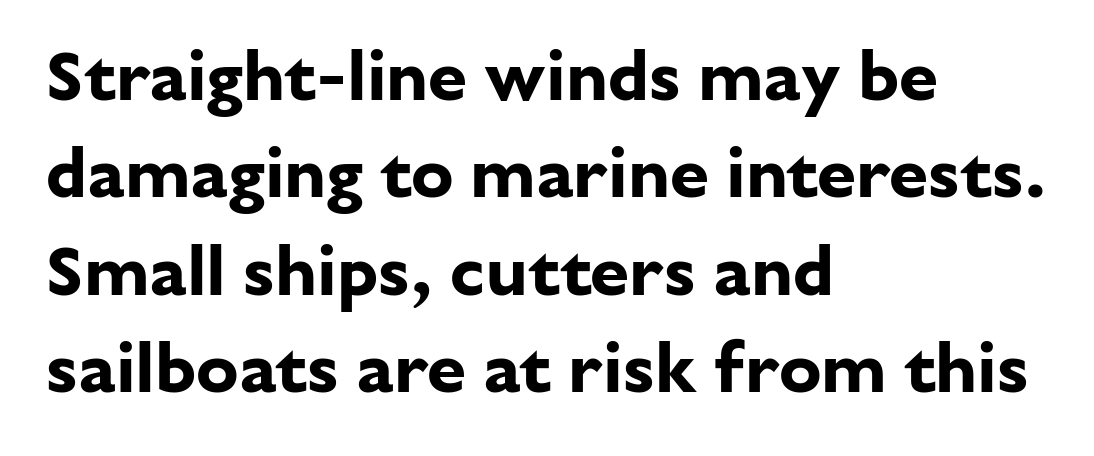
Q: Is the text bold? A: Yes.
Q: Is the text italic (slanted)? A: No, it is upright.
Q: Is the typeface a serif or a sans-serif typeface? A: Sans-serif.
Q: Is the text underlined? A: No.
Q: How is the paragraph aligned? A: Left-aligned.
Q: Is the spacing between letters normal or unusually wide? A: Normal.
Q: Is the spacing between lines tight, normal or loose? A: Normal.
Q: Width (condensed, normal, or wide)? A: Normal.
Q: Stroke contrast? A: Low.
Q: x-height? A: Medium.
Q: Monospaced? A: No.
